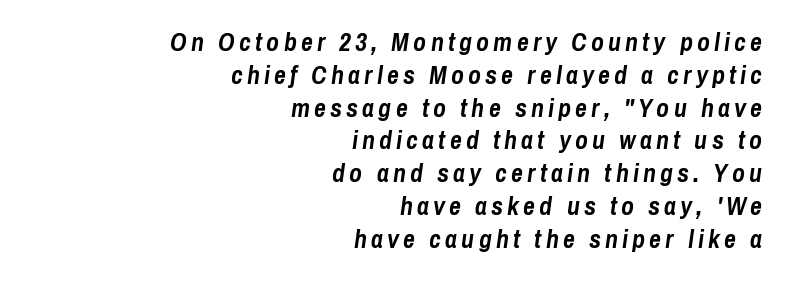
{"italic": "yes", "lean": "right", "slant_degrees": 8, "bold": "yes", "underline": "no", "align": "right", "line_spacing": "normal", "line_spacing_ratio": 1.26, "glyph_px": 26}
